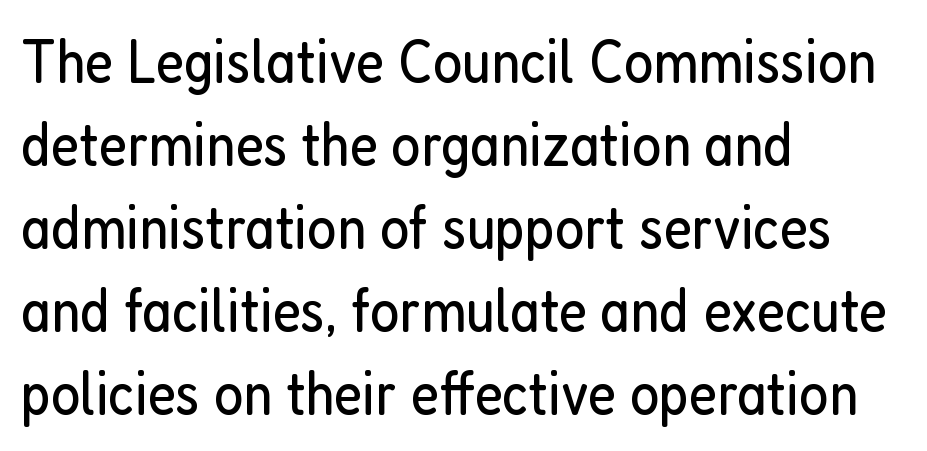
The image shows 62 px regular-weight, condensed sans-serif type, upright; set left-aligned, normal line spacing (1.34x), normal letter spacing, not underlined; low stroke contrast and a medium x-height.
